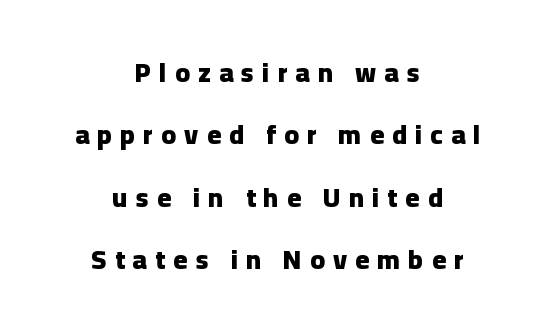
Q: Is the text bold? A: Yes.
Q: Is the text italic (slanted)? A: No, it is upright.
Q: Is the text underlined? A: No.
Q: How is the paragraph aligned? A: Centered.
Q: Is the spacing between letters normal or unusually wide? A: Unusually wide.
Q: Is the spacing between lines tight, normal or loose? A: Loose.
